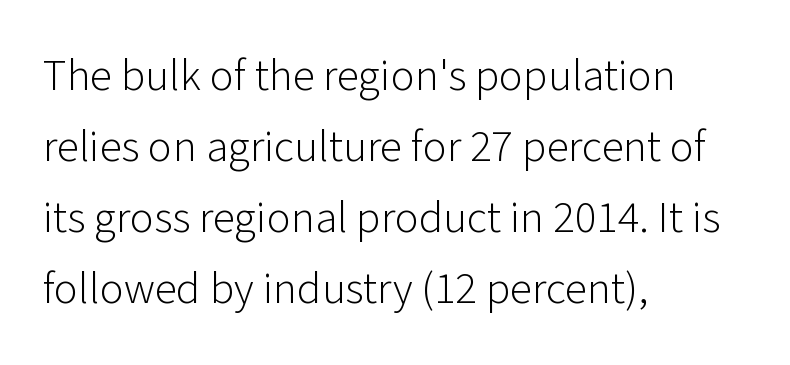
Q: Is the text bold? A: No.
Q: Is the text italic (slanted)? A: No, it is upright.
Q: Is the typeface a serif or a sans-serif typeface? A: Sans-serif.
Q: Is the text underlined? A: No.
Q: How is the paragraph aligned? A: Left-aligned.
Q: Is the spacing between letters normal or unusually wide? A: Normal.
Q: Is the spacing between lines tight, normal or loose? A: Normal.
Q: Width (condensed, normal, or wide)? A: Normal.
Q: Stroke contrast? A: Low.
Q: x-height? A: Medium.
Q: Monospaced? A: No.
